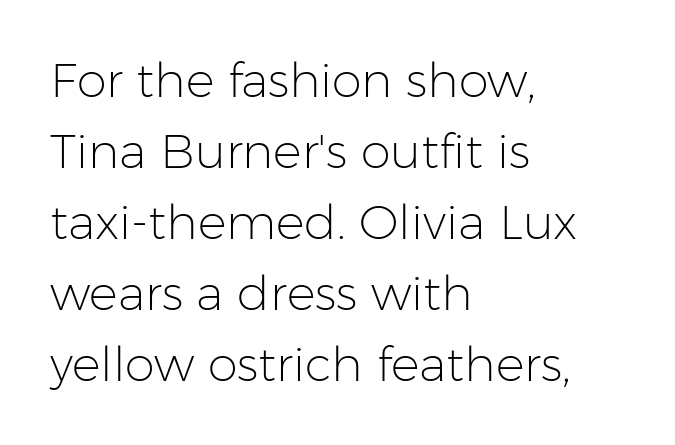
{"serif": "no", "italic": "no", "bold": "no", "weight": "light", "width": "normal", "stroke_contrast": "low", "x_height": "medium", "monospaced": "no", "underline": "no", "align": "left", "line_spacing": "normal", "line_spacing_ratio": 1.48, "letter_spacing": "normal", "letter_spacing_em": 0.0, "glyph_px": 48}
